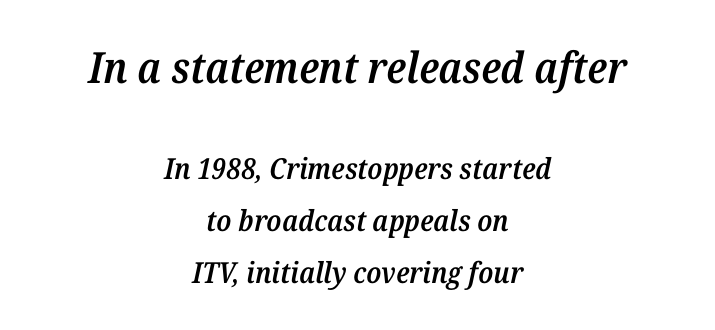
Look at the bottom of the vertical strokes: they flare into serifs here. Proportional: the letters do not fall into vertical columns. An italicized treatment has been applied to the whole sample. The zone under the glyphs is completely vacant.
